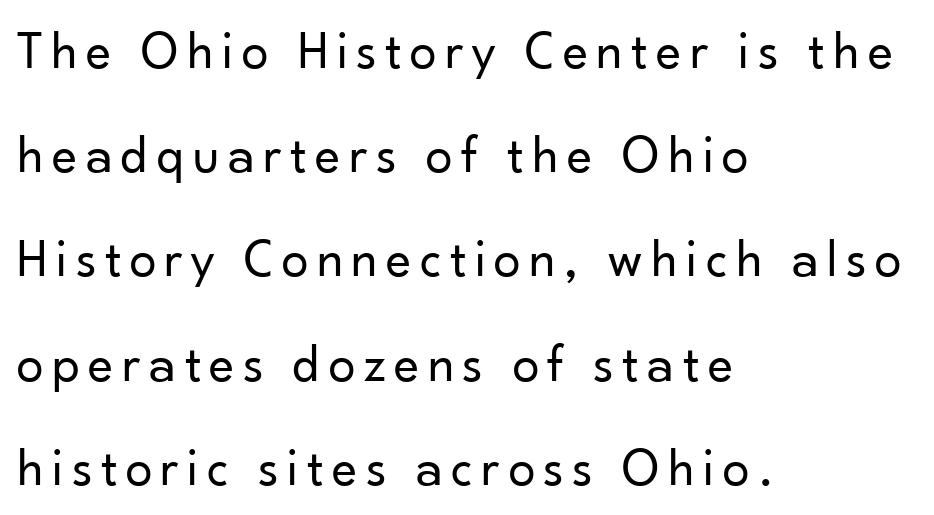
The image shows 54 px regular-weight sans-serif type, upright; set left-aligned, loose line spacing (1.93x), not underlined; low stroke contrast and a small x-height.
